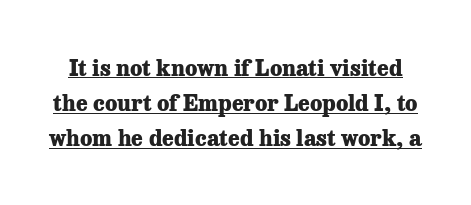
Has an underline been added? It has. Ordinary non-slanted type is in use. How are the letters spaced? Ordinarily, with no added tracking. Pretty heavy lettering here — definitely bold.
